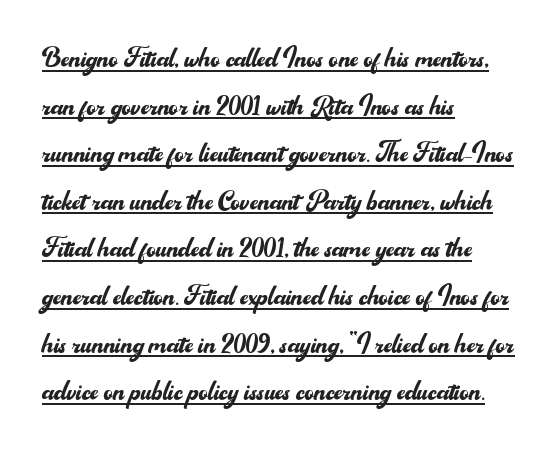
The image shows 35 px regular-weight sans-serif type; set left-aligned, normal line spacing (1.36x), normal letter spacing, underlined; medium stroke contrast and a small x-height.
